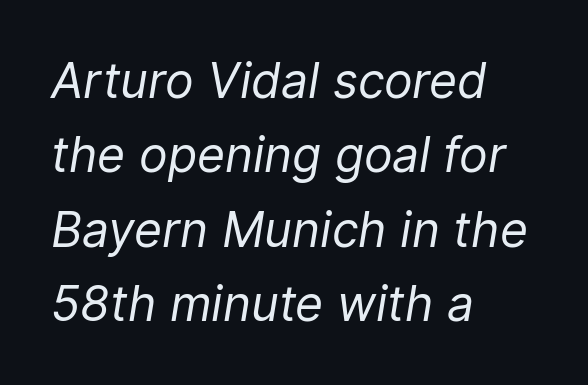
Just letters on the line, the space beneath them empty. The rendering uses natural spacing where letterforms have individual widths. Does the copy run flush right? No — it runs flush left. Honestly, the letter spacing is just normal — you wouldn't notice it.
